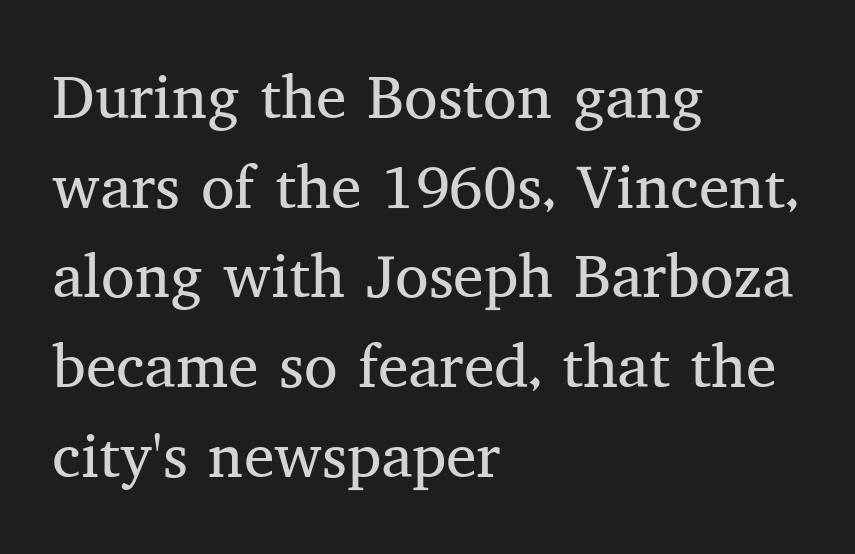
Q: Is the text bold? A: No.
Q: Is the text italic (slanted)? A: No, it is upright.
Q: Is the typeface a serif or a sans-serif typeface? A: Serif.
Q: Is the text underlined? A: No.
Q: How is the paragraph aligned? A: Left-aligned.
Q: Is the spacing between letters normal or unusually wide? A: Normal.
Q: Is the spacing between lines tight, normal or loose? A: Normal.
Q: Width (condensed, normal, or wide)? A: Normal.
Q: Stroke contrast? A: Medium.
Q: x-height? A: Medium.
Q: Monospaced? A: No.
